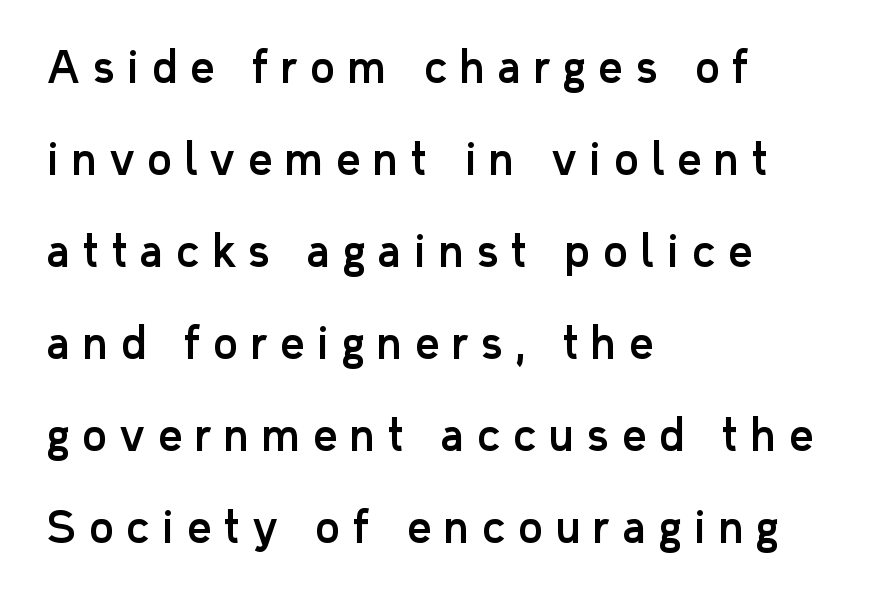
The letters advance in unequal steps, a hallmark of proportional type. Quick note: underline off. Are there feet on the stems? There aren't — it's a sans. Caption: multi-line text, flush left, ragged right.
